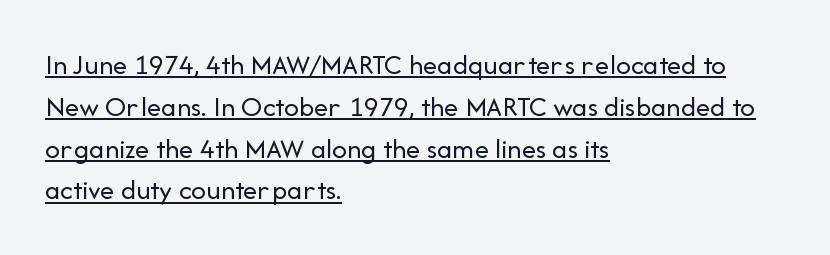
The image shows 29 px regular-weight sans-serif type, upright; set left-aligned, normal line spacing (1.44x), normal letter spacing, underlined; low stroke contrast and a medium x-height.
